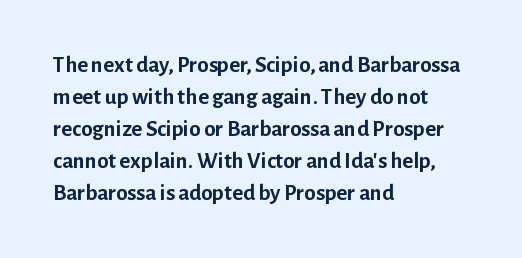
{"italic": "no", "bold": "yes", "underline": "no", "align": "left", "line_spacing": "normal", "line_spacing_ratio": 1.39, "letter_spacing": "normal", "letter_spacing_em": 0.0, "glyph_px": 23}
